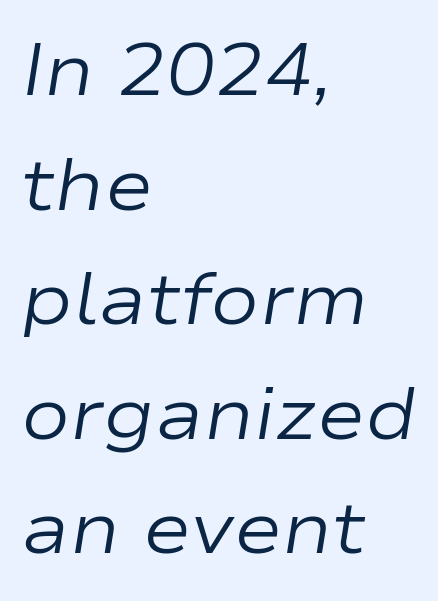
{"italic": "yes", "lean": "right", "slant_degrees": 9, "bold": "no", "weight": "regular", "width": "wide", "stroke_contrast": "low", "x_height": "medium", "monospaced": "no", "underline": "no", "align": "left", "line_spacing": "normal", "line_spacing_ratio": 1.57, "letter_spacing": "normal", "letter_spacing_em": 0.0, "glyph_px": 73}
